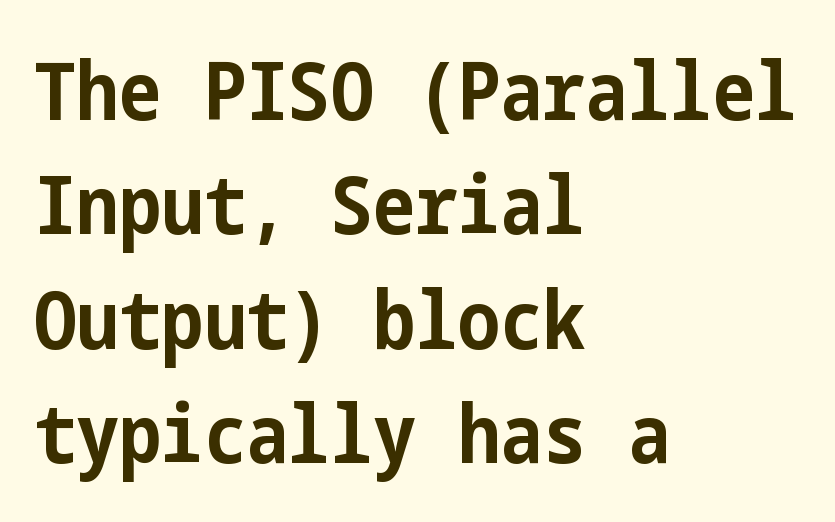
The image shows 80 px bold, condensed sans-serif type, upright; set left-aligned, normal line spacing (1.43x), normal letter spacing, not underlined; low stroke contrast and a medium x-height.
